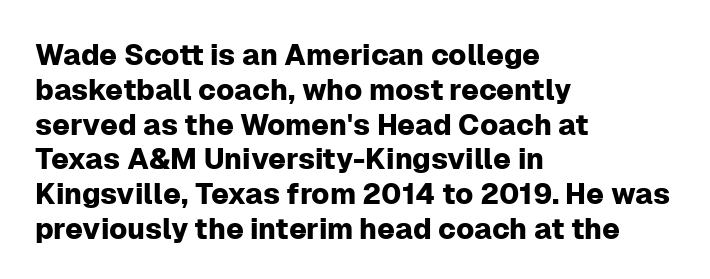
The rendering uses natural spacing where letterforms have individual widths. Alignment: flush left. Does the lettering tilt? It doesn't — this is upright. The face used here is rendered with its standard letterfit.
